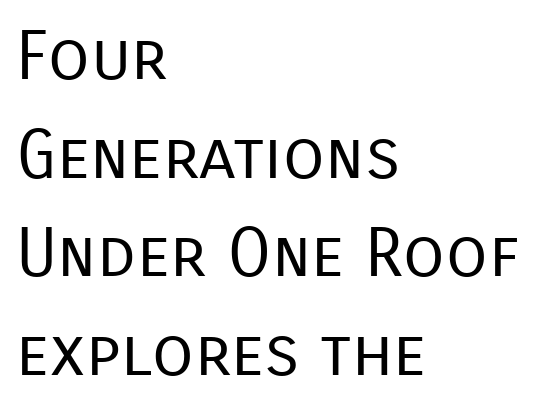
The image shows 68 px regular-weight sans-serif type, upright; set left-aligned, normal line spacing (1.45x), normal letter spacing, not underlined; low stroke contrast and a medium x-height.
